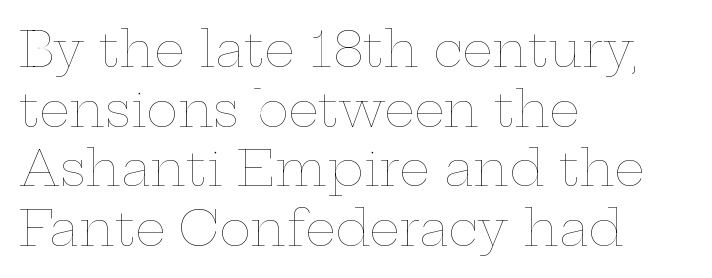
Notice how the stems are strictly vertical — no italics here. The baseline area is clear. Does the copy run flush right? No — it runs flush left. The passage shown is typed in a proportional face where columns would drift.
